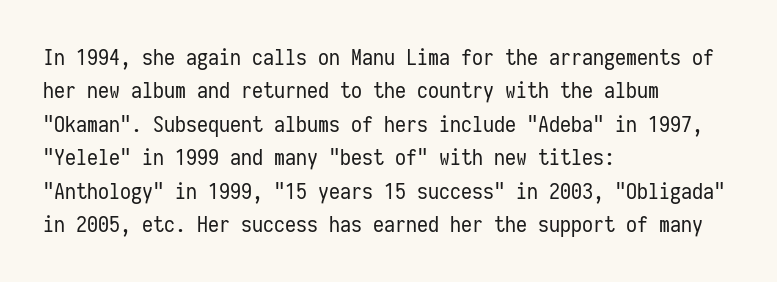
{"italic": "no", "bold": "no", "underline": "no", "align": "left", "line_spacing": "normal", "line_spacing_ratio": 1.52, "letter_spacing": "normal", "letter_spacing_em": 0.0, "glyph_px": 22}
